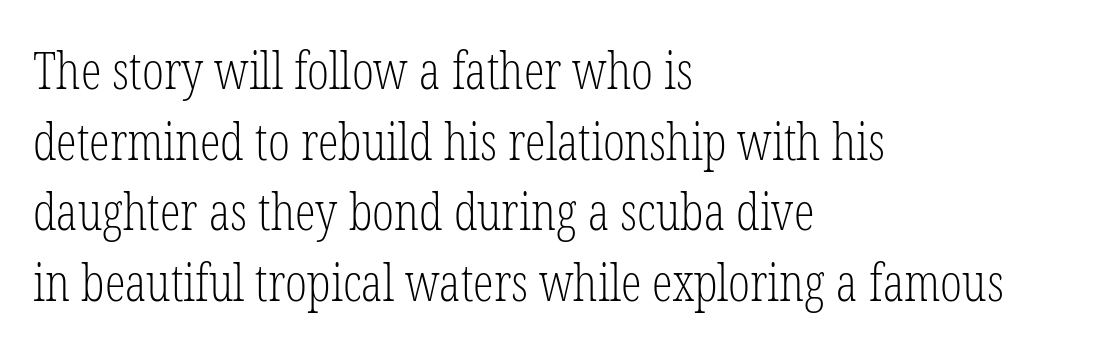
{"serif": "yes", "italic": "no", "bold": "no", "weight": "light", "width": "condensed", "stroke_contrast": "low", "x_height": "medium", "monospaced": "no", "underline": "no", "align": "left", "line_spacing": "normal", "line_spacing_ratio": 1.36, "letter_spacing": "normal", "letter_spacing_em": 0.0, "glyph_px": 52}
